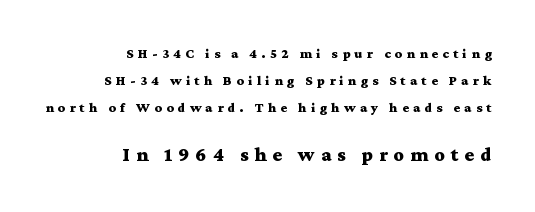
{"italic": "no", "bold": "yes", "underline": "no", "align": "right", "line_spacing": "loose", "line_spacing_ratio": 1.93, "letter_spacing": "wide", "letter_spacing_em": 0.3, "larger_block": "second", "size_ratio": 1.43, "glyph_px": 20}
